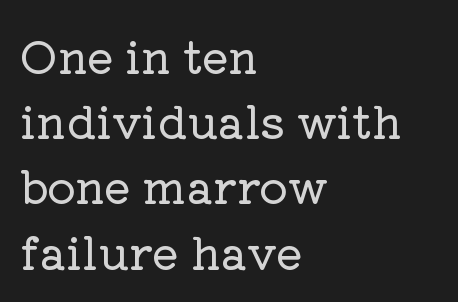
Q: Is the text italic (slanted)? A: No, it is upright.
Q: Is the typeface a serif or a sans-serif typeface? A: Serif.
Q: Is the text underlined? A: No.
Q: How is the paragraph aligned? A: Left-aligned.
Q: Is the spacing between letters normal or unusually wide? A: Normal.
Q: Is the spacing between lines tight, normal or loose? A: Normal.
Q: Width (condensed, normal, or wide)? A: Normal.
Q: Stroke contrast? A: Low.
Q: x-height? A: Medium.
Q: Monospaced? A: No.
